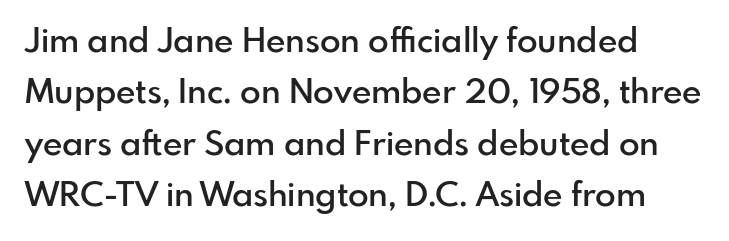
The image shows 34 px semibold sans-serif type, upright; set normal line spacing (1.51x), normal letter spacing, not underlined; low stroke contrast and a small x-height.
